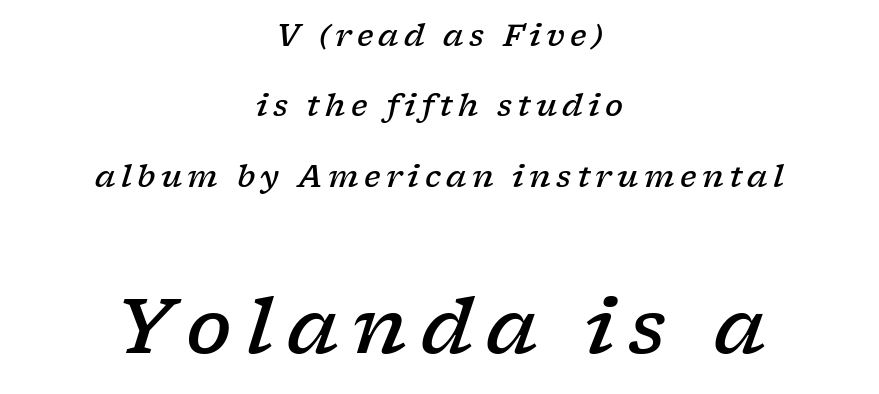
{"serif": "yes", "italic": "yes", "lean": "right", "slant_degrees": 17, "bold": "semi", "weight": "semibold", "width": "wide", "stroke_contrast": "low", "x_height": "medium", "monospaced": "no", "underline": "no", "align": "center", "line_spacing": "loose", "line_spacing_ratio": 2.35, "larger_block": "second", "size_ratio": 2.53, "glyph_px": 76}
